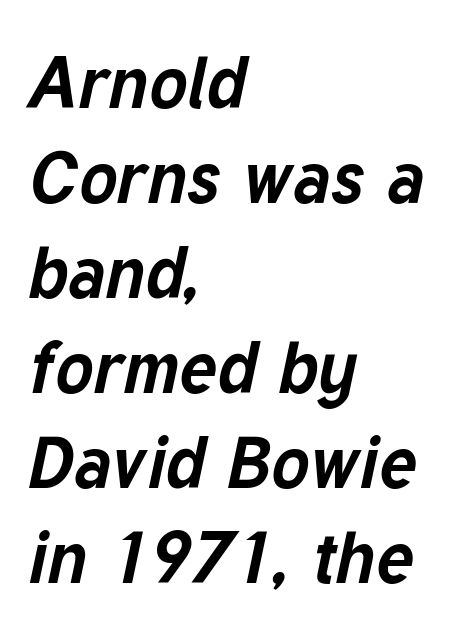
Q: Is the text bold? A: Yes.
Q: Is the text italic (slanted)? A: Yes, it leans right by about 12 degrees.
Q: Is the text underlined? A: No.
Q: How is the paragraph aligned? A: Left-aligned.
Q: Is the spacing between letters normal or unusually wide? A: Normal.
Q: Is the spacing between lines tight, normal or loose? A: Normal.
Q: Width (condensed, normal, or wide)? A: Normal.
Q: Stroke contrast? A: Low.
Q: x-height? A: Medium.
Q: Monospaced? A: No.
